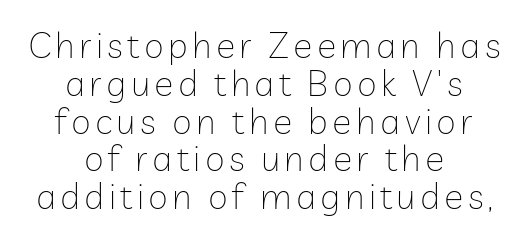
{"serif": "no", "italic": "no", "bold": "no", "weight": "thin", "width": "normal", "stroke_contrast": "low", "x_height": "medium", "monospaced": "no", "underline": "no", "align": "center", "line_spacing": "tight", "line_spacing_ratio": 1.05, "glyph_px": 36}
